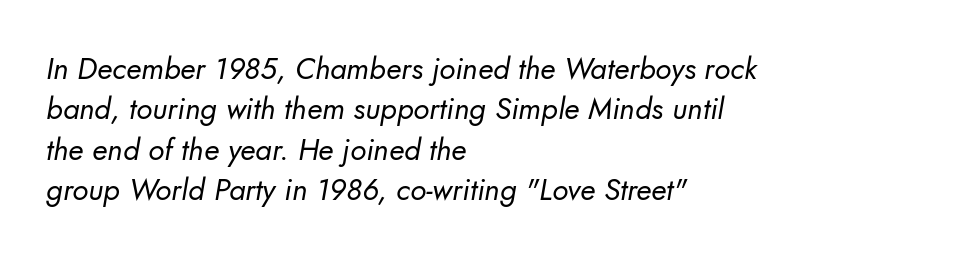
Words appear dense and cohesive because spacing is normal. The glyphs in this specimen are sans serif. If you drew a ruler down the left edge, every line would touch it. A light-to-regular cut is what we see here.
